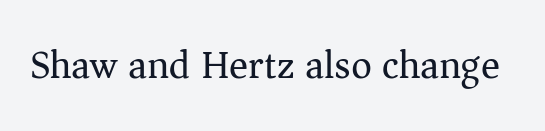
{"serif": "yes", "italic": "no", "bold": "no", "weight": "regular", "width": "normal", "stroke_contrast": "medium", "x_height": "medium", "monospaced": "no", "underline": "no", "letter_spacing": "normal", "letter_spacing_em": 0.0, "glyph_px": 40}
